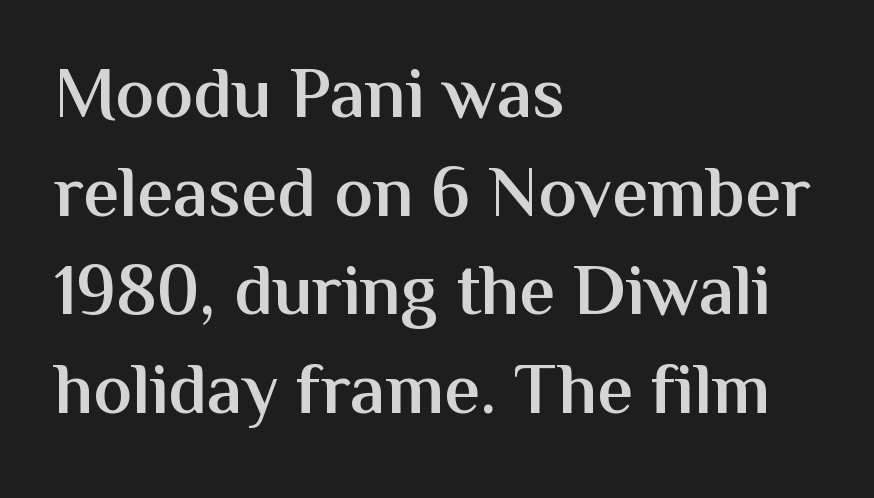
The font family rendered here belongs to the sans-serif group. The space between consecutive lines is moderate. Does the copy run flush right? No — it runs flush left. Plain, unruled lines of type. Characters follow at the spacing the type designer built in.
